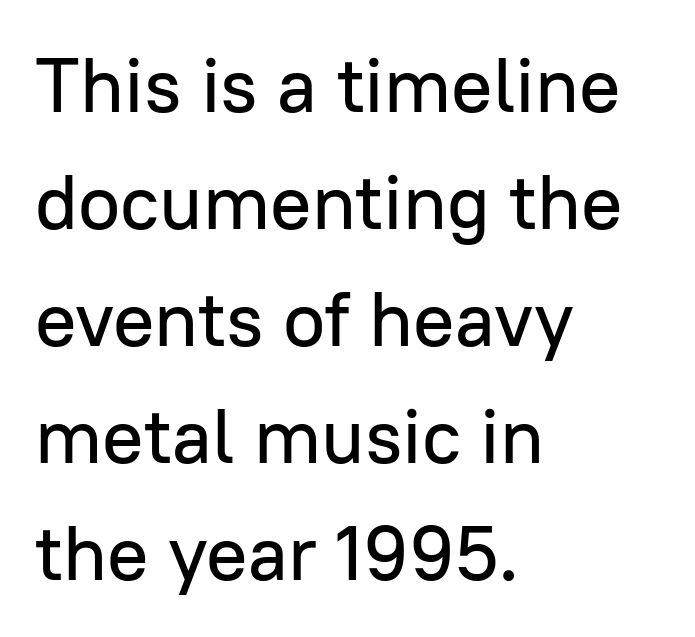
The typography opts for an upright posture over an oblique one. The line-height multiplier appears to be the usual default. The space beneath each line is pristine and unruled. These lines are set flush left with a ragged right edge.
